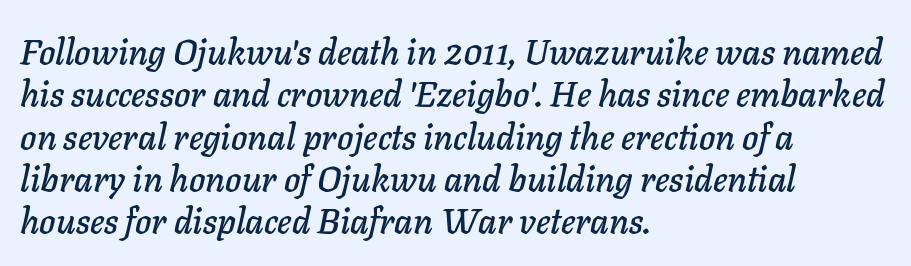
Spacing verdict: proportional, widths tailored to each character. What stands out about the letter spacing? Nothing — it is the standard amount. The compositor pushed each line to the left boundary. Observe the lean: these are italic letterforms.
